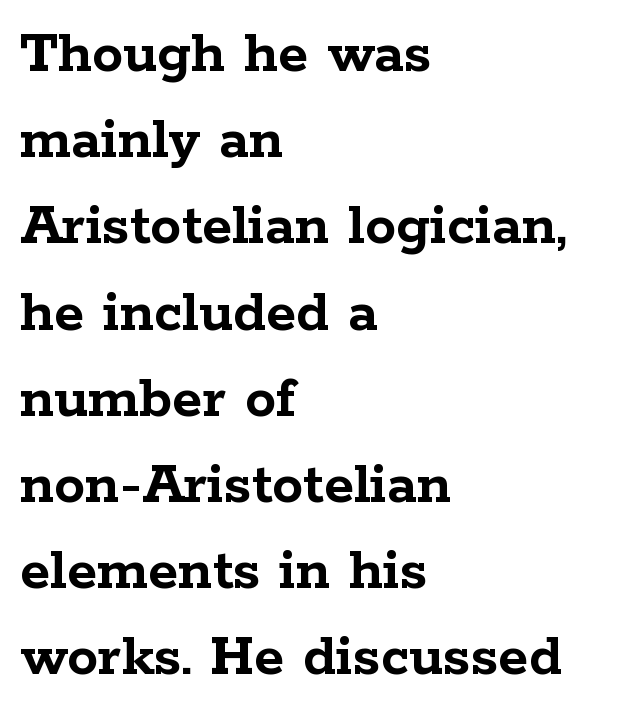
The image shows 62 px semibold, wide serif type, upright; set left-aligned, normal line spacing (1.39x), normal letter spacing, not underlined; low stroke contrast and a medium x-height.
